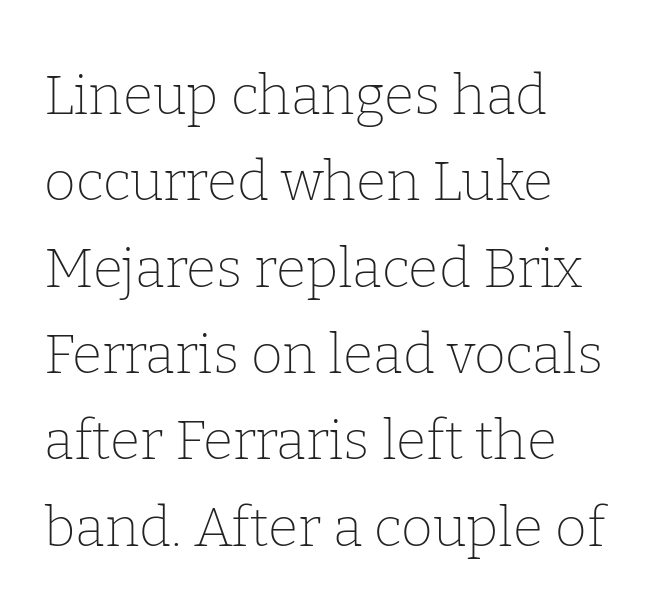
The image shows 55 px thin serif type, upright; set left-aligned, normal line spacing (1.57x), normal letter spacing, not underlined; low stroke contrast and a medium x-height.
